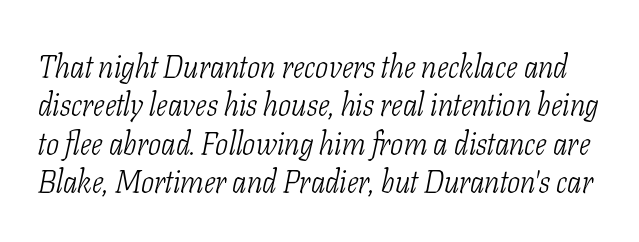
The rendering uses natural spacing where letterforms have individual widths. Type without underlining. Style check: oblique. The type is set solid horizontally, with unmodified tracking.
